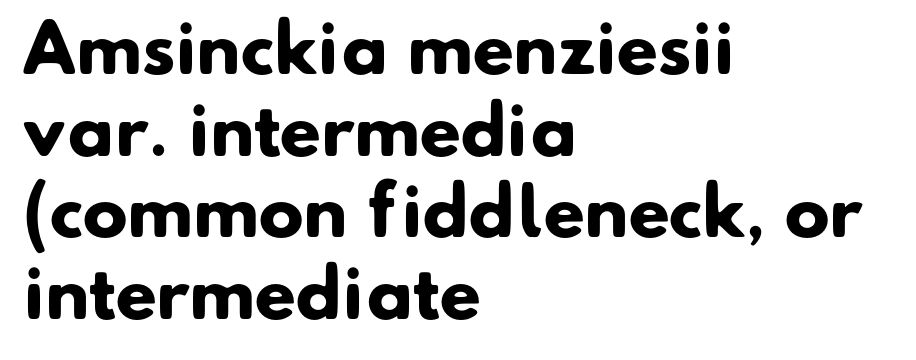
The image shows 67 px heavy sans-serif type; set left-aligned, line spacing 1.22x, normal letter spacing, not underlined; low stroke contrast and a small x-height.
